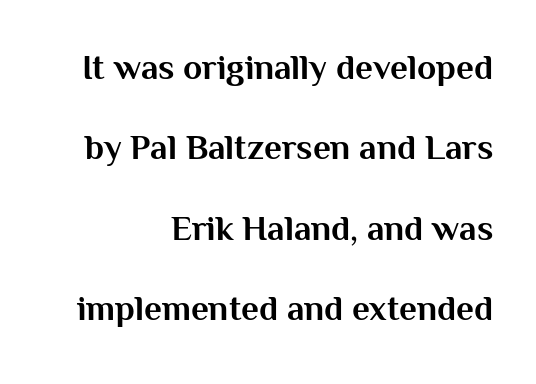
{"serif": "no", "italic": "no", "bold": "yes", "weight": "bold", "width": "normal", "stroke_contrast": "medium", "x_height": "medium", "monospaced": "no", "underline": "no", "align": "right", "line_spacing": "loose", "line_spacing_ratio": 2.3, "letter_spacing": "normal", "letter_spacing_em": 0.0, "glyph_px": 35}
